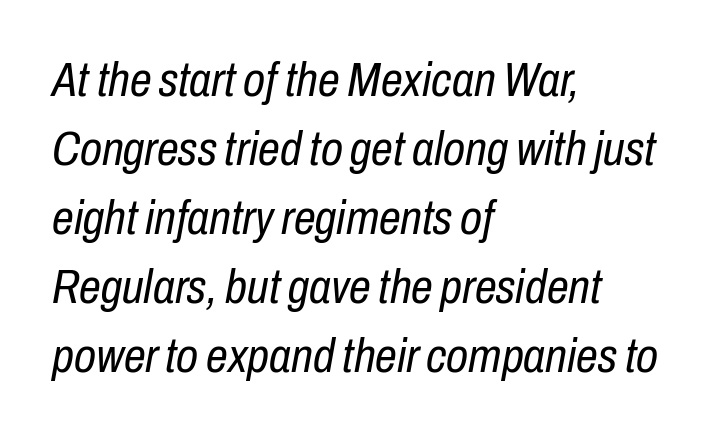
Q: Is the text bold? A: No.
Q: Is the text italic (slanted)? A: Yes, it leans right by about 10 degrees.
Q: Is the text underlined? A: No.
Q: How is the paragraph aligned? A: Left-aligned.
Q: Is the spacing between letters normal or unusually wide? A: Normal.
Q: Is the spacing between lines tight, normal or loose? A: Normal.
Q: Width (condensed, normal, or wide)? A: Condensed.
Q: Stroke contrast? A: Low.
Q: x-height? A: Medium.
Q: Monospaced? A: No.
